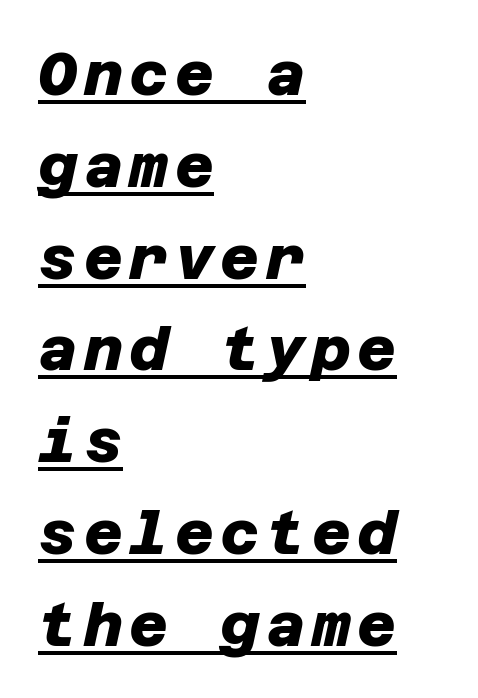
{"serif": "no", "bold": "yes", "weight": "heavy", "width": "normal", "stroke_contrast": "low", "x_height": "large", "underline": "yes", "align": "left", "line_spacing": "normal", "line_spacing_ratio": 1.53, "glyph_px": 60}
